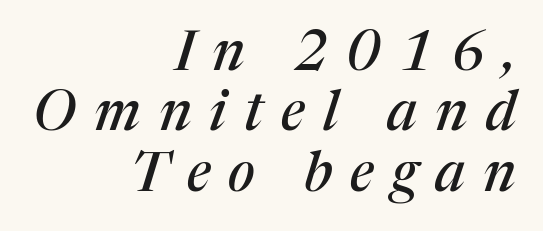
The image shows 55 px serif type, italic (leaning right); set right-aligned, tight line spacing (1.1x), unusually wide letter spacing (+0.33 em), not underlined; medium stroke contrast and a medium x-height.
